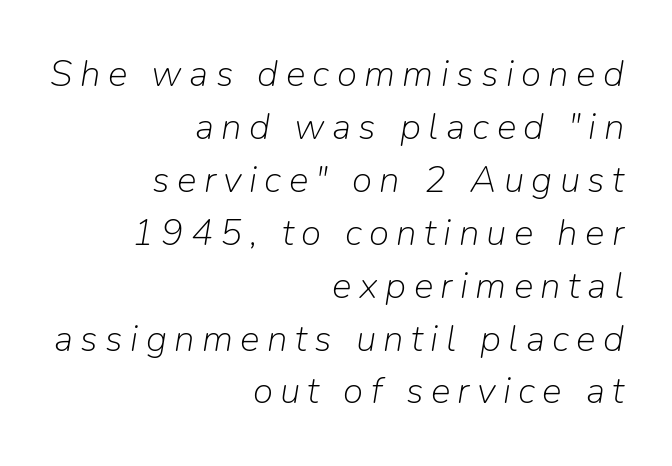
The image shows 37 px light type, italic (leaning right); set right-aligned, normal line spacing (1.43x), unusually wide letter spacing (+0.2 em), not underlined; low stroke contrast and a medium x-height.
